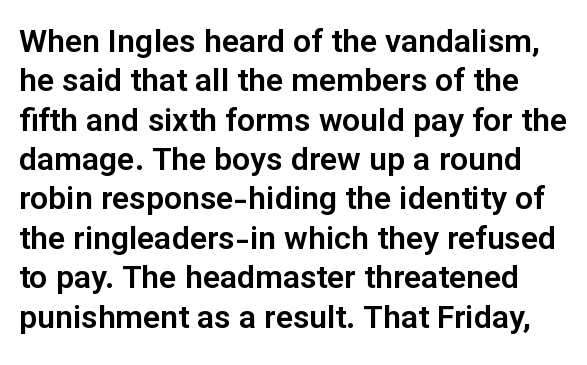
Q: Is the text italic (slanted)? A: No, it is upright.
Q: Is the typeface a serif or a sans-serif typeface? A: Sans-serif.
Q: Is the text underlined? A: No.
Q: Is the spacing between letters normal or unusually wide? A: Normal.
Q: Width (condensed, normal, or wide)? A: Normal.
Q: Stroke contrast? A: Low.
Q: x-height? A: Medium.
Q: Monospaced? A: No.
